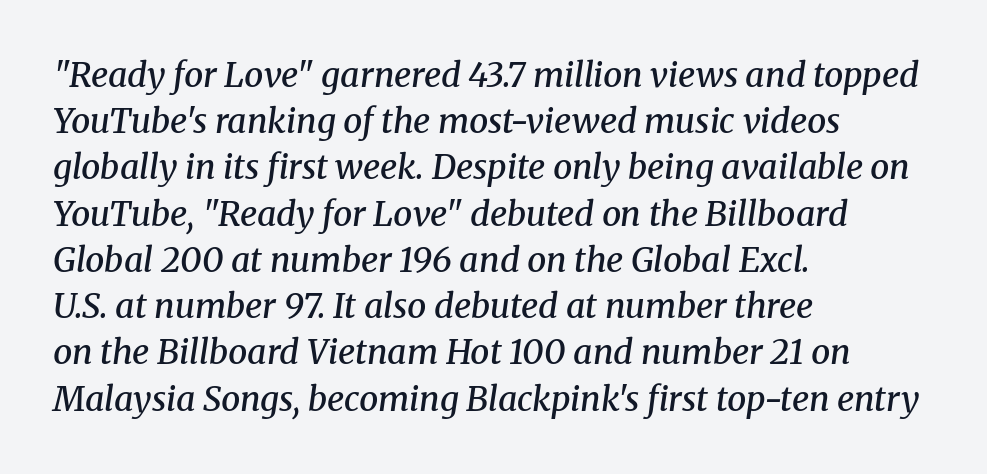
These words are printed semibold, heavier than regular yet not bold. Font category for this specimen: serif. Typeset ragged right — the left edge is the straight one. The space between consecutive lines is moderate. These lines keep a tight, regular rhythm from letter to letter. The face used here has a pronounced slope to its letters.
